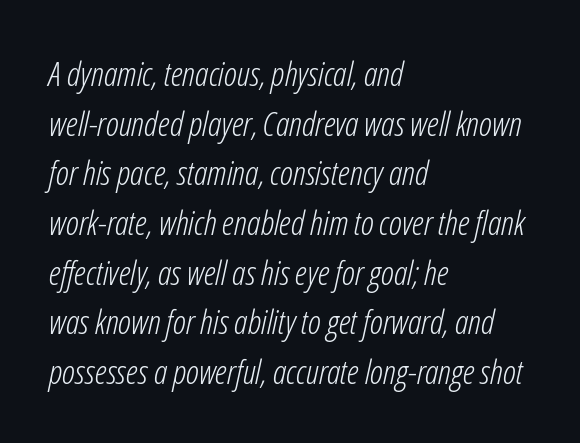
A normal amount of white space separates one row of letters from the next. This sample is left-justified, so line endings fall wherever the words run out. Characters follow at the spacing the type designer built in. Characters are canted at an angle relative to the baseline's perpendicular. The strokes carry an ordinary text weight at most. Check the space under the baseline: it is left empty.
